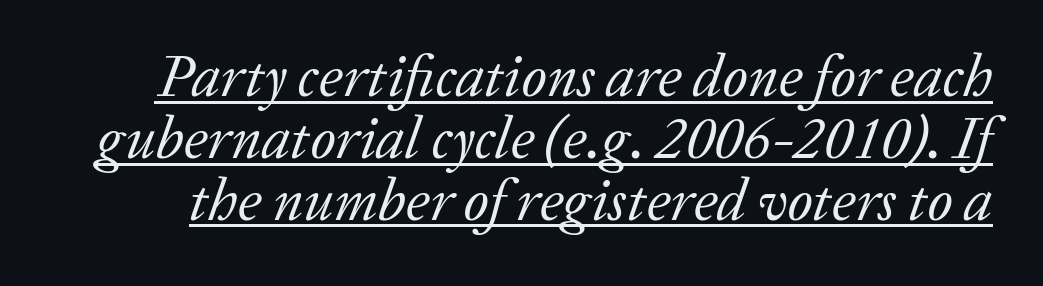
{"serif": "yes", "italic": "yes", "lean": "right", "slant_degrees": 20, "bold": "no", "weight": "regular", "width": "normal", "stroke_contrast": "low", "x_height": "medium", "monospaced": "no", "underline": "yes", "line_spacing": "tight", "line_spacing_ratio": 1.05, "letter_spacing": "normal", "letter_spacing_em": 0.0, "glyph_px": 59}
